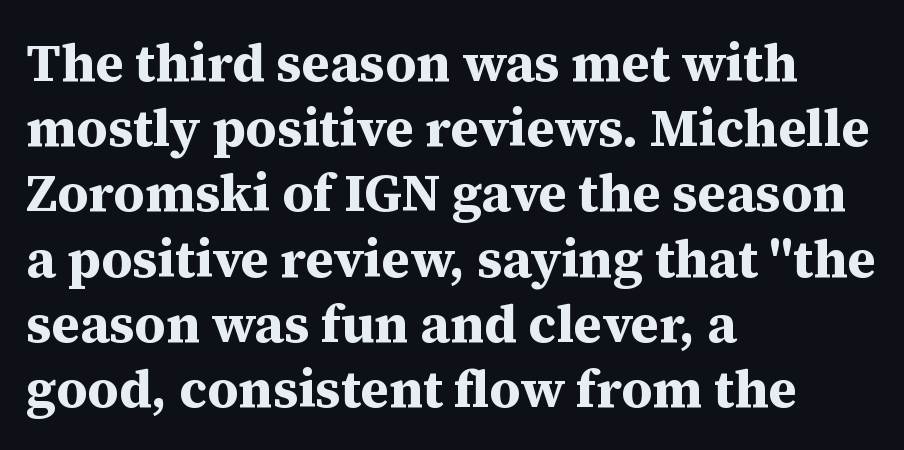
{"serif": "yes", "italic": "no", "bold": "yes", "weight": "bold", "width": "normal", "stroke_contrast": "medium", "x_height": "medium", "monospaced": "no", "underline": "no", "align": "left", "line_spacing_ratio": 1.23, "letter_spacing": "normal", "letter_spacing_em": 0.0, "glyph_px": 53}
